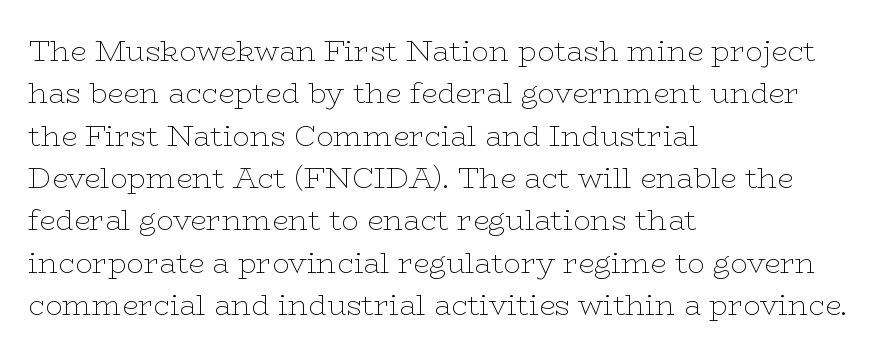
The image shows 29 px thin, wide serif type, upright; set left-aligned, normal line spacing (1.46x), normal letter spacing, not underlined; low stroke contrast and a medium x-height.
